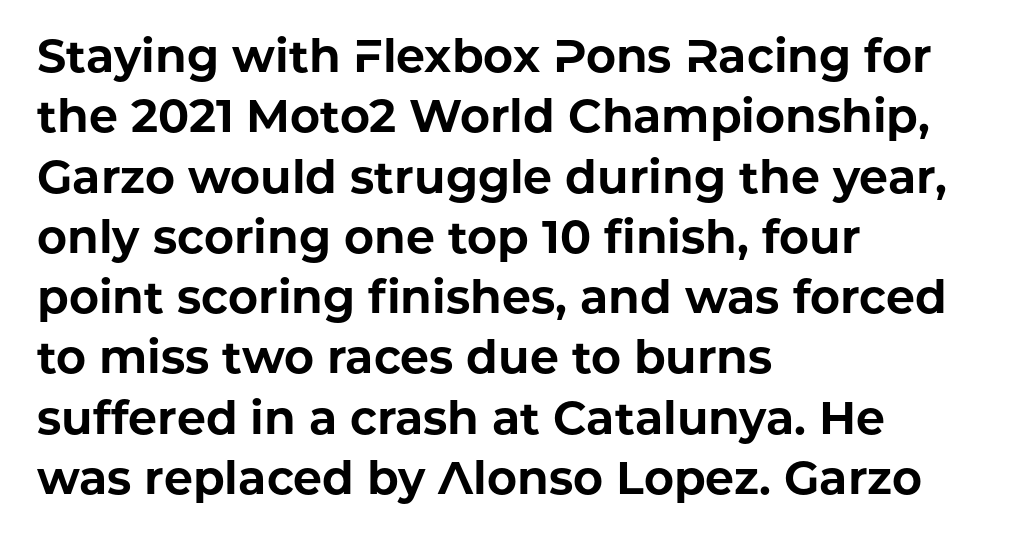
The image shows 46 px bold sans-serif type, upright; set left-aligned, normal line spacing (1.31x), normal letter spacing, not underlined; low stroke contrast and a medium x-height.
